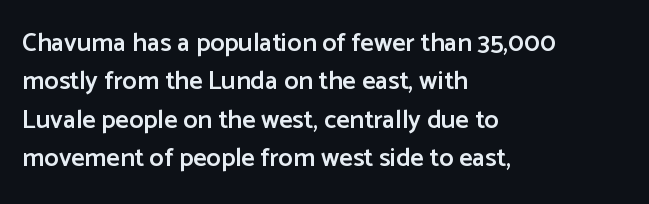
{"italic": "no", "bold": "semi", "underline": "no", "align": "left", "line_spacing": "normal", "line_spacing_ratio": 1.48, "letter_spacing": "normal", "letter_spacing_em": 0.0, "glyph_px": 26}
